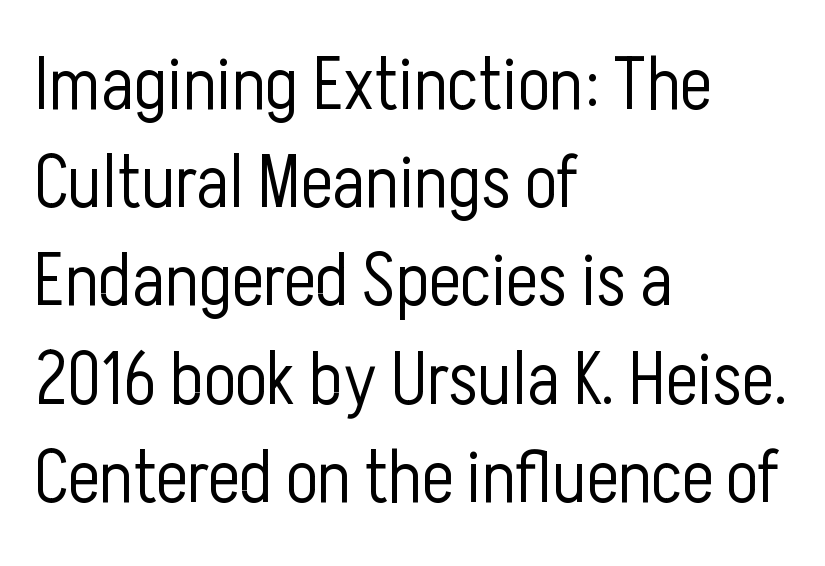
Short and long lines alike share a common starting point at left. Stroke mass is kept to a normal reading level or below. Italic: no, the glyphs are upright roman. These lines are composed in type without serifs. The letterforms sit shoulder to shoulder at normal distance. A clean baseline with only descenders dipping below it.
